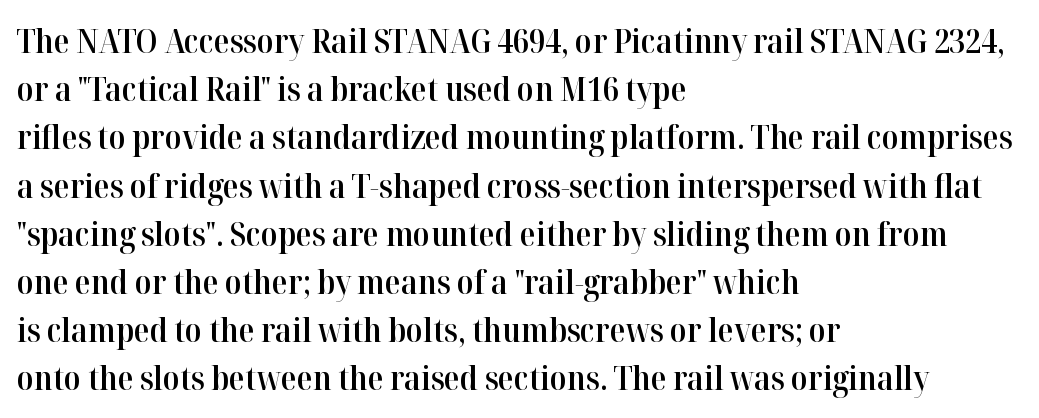
{"serif": "yes", "italic": "no", "bold": "semi", "weight": "semibold", "width": "normal", "stroke_contrast": "high", "x_height": "medium", "monospaced": "no", "underline": "no", "align": "left", "line_spacing": "normal", "line_spacing_ratio": 1.46, "letter_spacing": "normal", "letter_spacing_em": 0.0, "glyph_px": 33}
